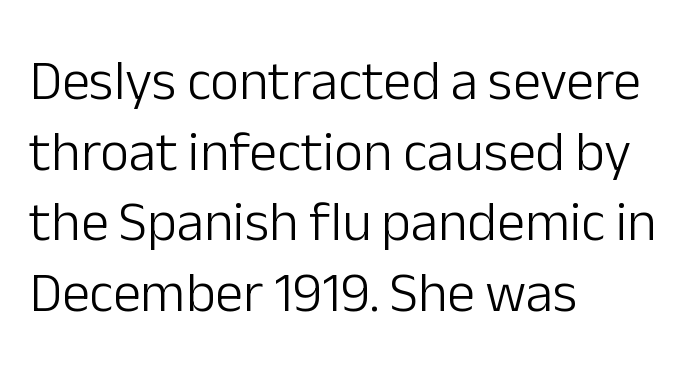
Q: Is the text bold? A: No.
Q: Is the text italic (slanted)? A: No, it is upright.
Q: Is the typeface a serif or a sans-serif typeface? A: Sans-serif.
Q: Is the text underlined? A: No.
Q: How is the paragraph aligned? A: Left-aligned.
Q: Is the spacing between letters normal or unusually wide? A: Normal.
Q: Is the spacing between lines tight, normal or loose? A: Normal.
Q: Width (condensed, normal, or wide)? A: Normal.
Q: Stroke contrast? A: Low.
Q: x-height? A: Medium.
Q: Monospaced? A: No.
